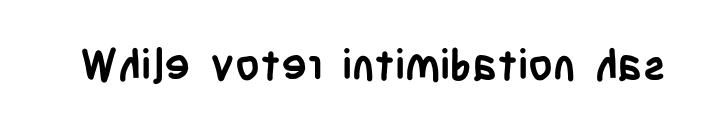
The image shows 43 px semibold, condensed sans-serif type, upright; set normal letter spacing, not underlined; low stroke contrast and a large x-height.
